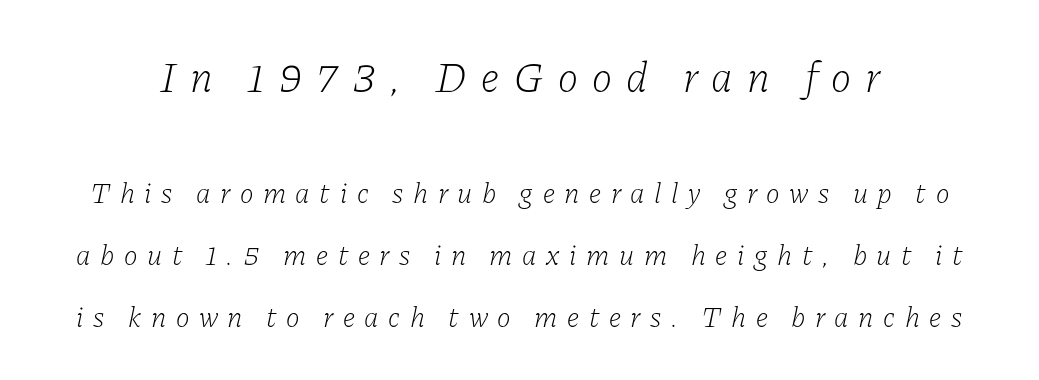
Q: Is the text bold? A: No.
Q: Is the text italic (slanted)? A: Yes, it leans right by about 11 degrees.
Q: Is the typeface a serif or a sans-serif typeface? A: Serif.
Q: Is the text underlined? A: No.
Q: Is the spacing between letters normal or unusually wide? A: Unusually wide.
Q: Is the spacing between lines tight, normal or loose? A: Loose.
Q: Which block of text is set in a larger size, the first (top) or the second (bottom)? A: The first (top) one.
Q: Width (condensed, normal, or wide)? A: Normal.
Q: Stroke contrast? A: Low.
Q: x-height? A: Medium.
Q: Monospaced? A: No.
